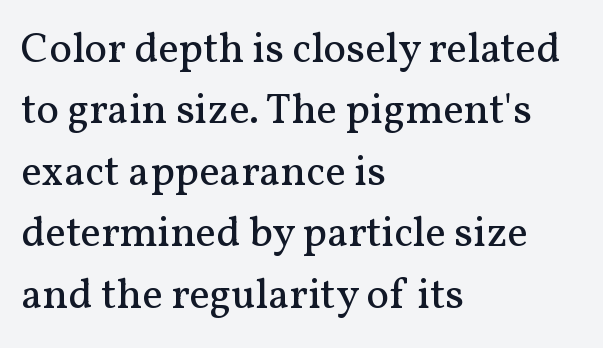
Q: Is the text bold? A: No.
Q: Is the text italic (slanted)? A: No, it is upright.
Q: Is the typeface a serif or a sans-serif typeface? A: Serif.
Q: Is the text underlined? A: No.
Q: How is the paragraph aligned? A: Left-aligned.
Q: Is the spacing between letters normal or unusually wide? A: Normal.
Q: Is the spacing between lines tight, normal or loose? A: Normal.
Q: Width (condensed, normal, or wide)? A: Normal.
Q: Stroke contrast? A: Medium.
Q: x-height? A: Medium.
Q: Monospaced? A: No.
